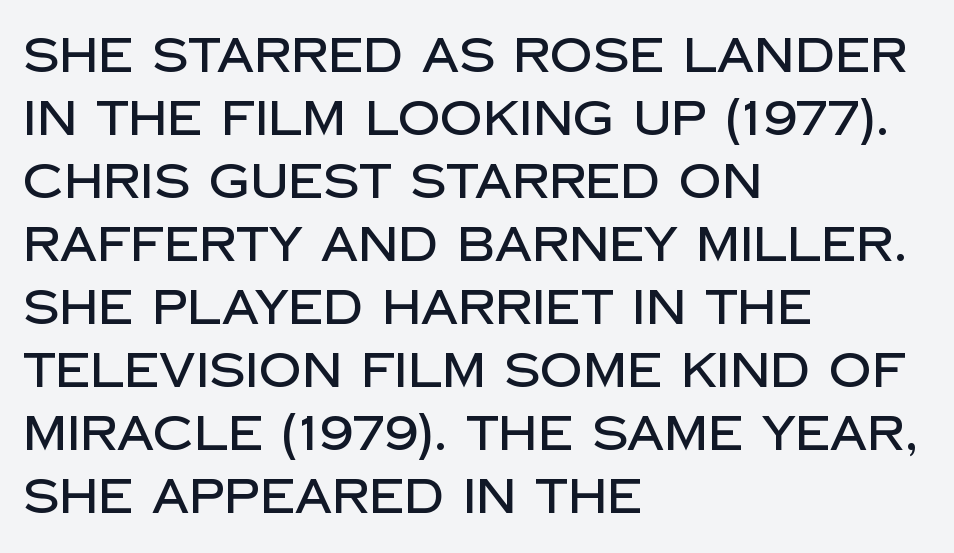
The rendering uses natural spacing where letterforms have individual widths. The letters stand straight up with perfectly vertical stems. Honestly, the letter spacing is just normal — you wouldn't notice it. Stroke terminals: plain, sans-serif. Only glyphs here, with clear space below each row.
